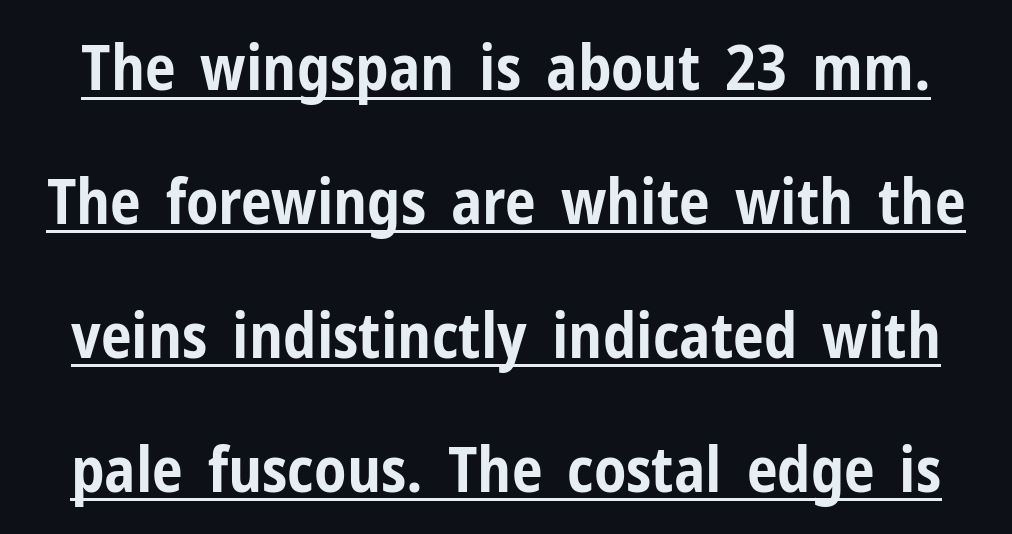
{"serif": "no", "italic": "no", "bold": "yes", "weight": "bold", "width": "condensed", "stroke_contrast": "low", "x_height": "medium", "monospaced": "no", "underline": "yes", "line_spacing": "loose", "line_spacing_ratio": 2.16, "letter_spacing": "normal", "letter_spacing_em": 0.0, "glyph_px": 62}
